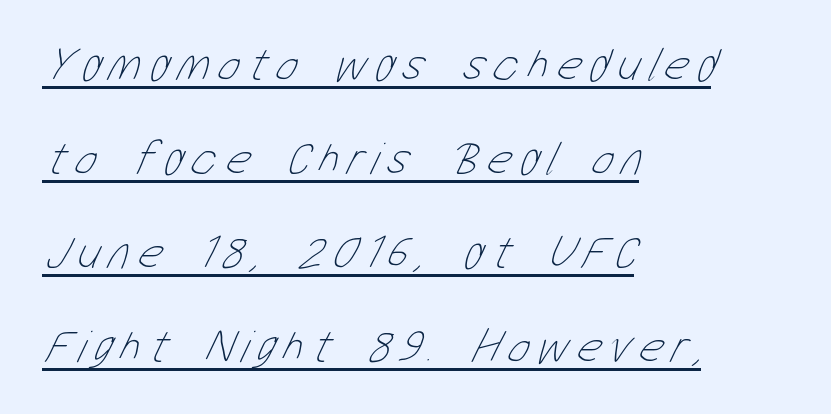
The image shows 47 px thin, condensed type; set left-aligned, loose line spacing (2.0x), underlined; low stroke contrast and a medium x-height.
